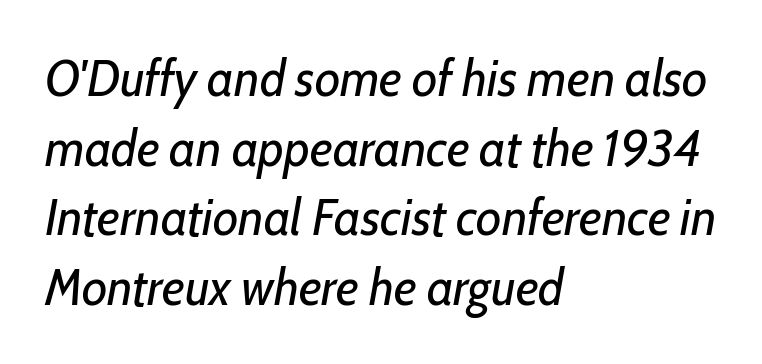
The image shows 52 px regular-weight, condensed type, italic (leaning right); set left-aligned, normal line spacing (1.34x), normal letter spacing, not underlined; low stroke contrast and a medium x-height.
